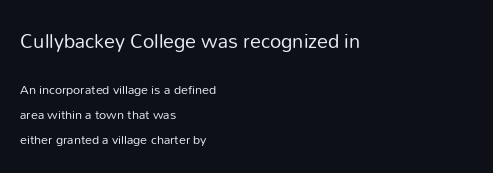
Q: Is the text bold? A: No.
Q: Is the text italic (slanted)? A: No, it is upright.
Q: Is the text underlined? A: No.
Q: How is the paragraph aligned? A: Left-aligned.
Q: Is the spacing between letters normal or unusually wide? A: Normal.
Q: Which block of text is set in a larger size, the first (top) or the second (bottom)? A: The first (top) one.
